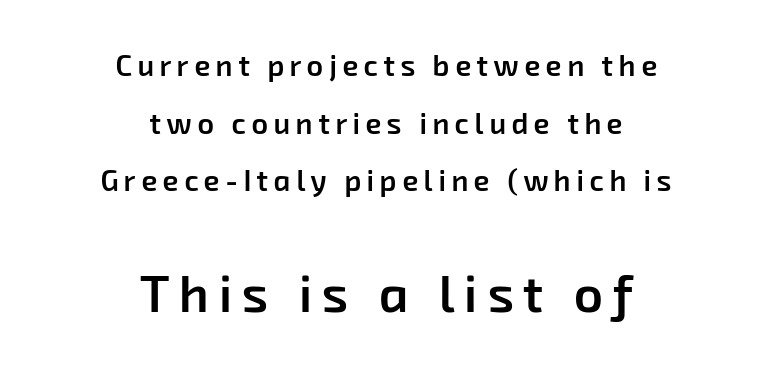
The image shows 51 px semibold sans-serif type; set centered, loose line spacing (1.99x), not underlined; the second (bottom) block is 1.76x larger; low stroke contrast and a medium x-height.
